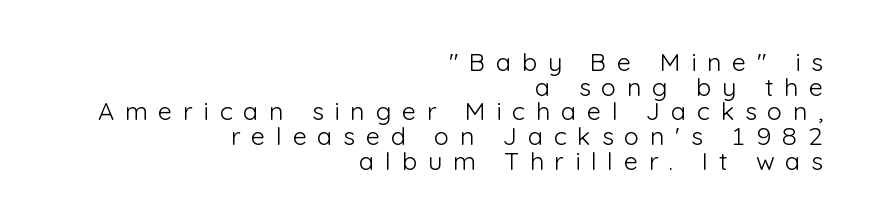
Display-style spreading of the glyphs; the letterfit is very open. A roman cut, with each character standing at attention. No word sits above an underline. In terms of leading, this rendering errs on the cramped side.
